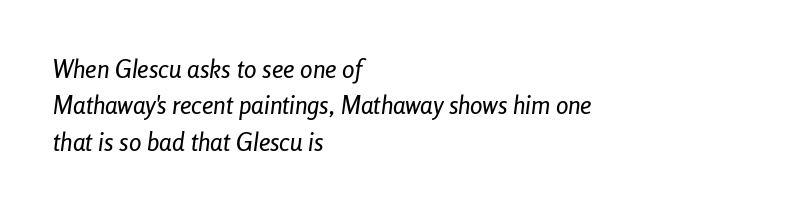
Q: Is the text italic (slanted)? A: Yes, it leans right by about 8 degrees.
Q: Is the text underlined? A: No.
Q: How is the paragraph aligned? A: Left-aligned.
Q: Is the spacing between letters normal or unusually wide? A: Normal.
Q: Is the spacing between lines tight, normal or loose? A: Normal.
